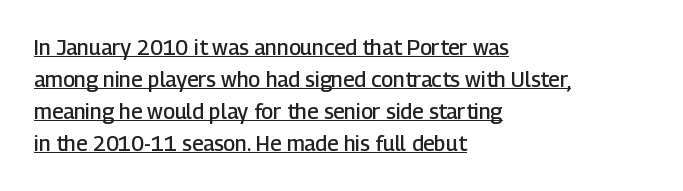
Q: Is the text bold? A: Semi-bold.
Q: Is the text italic (slanted)? A: No, it is upright.
Q: Is the text underlined? A: Yes.
Q: How is the paragraph aligned? A: Left-aligned.
Q: Is the spacing between letters normal or unusually wide? A: Normal.
Q: Is the spacing between lines tight, normal or loose? A: Normal.
